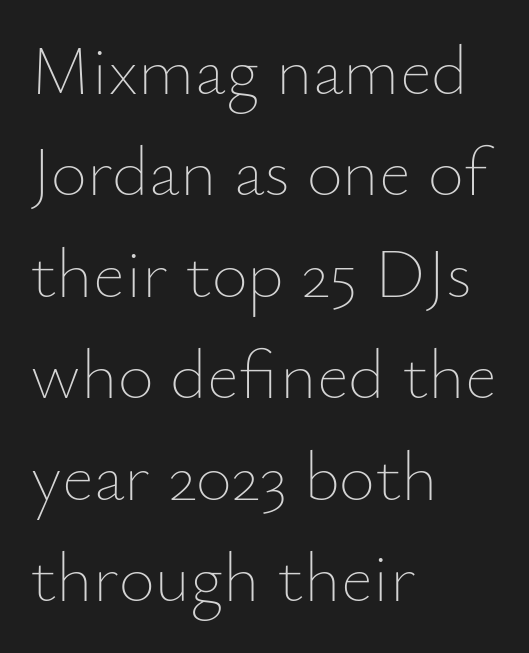
{"italic": "no", "bold": "no", "weight": "thin", "width": "normal", "stroke_contrast": "low", "x_height": "small", "monospaced": "no", "underline": "no", "align": "left", "line_spacing": "normal", "line_spacing_ratio": 1.45, "letter_spacing": "normal", "letter_spacing_em": 0.0, "glyph_px": 70}
